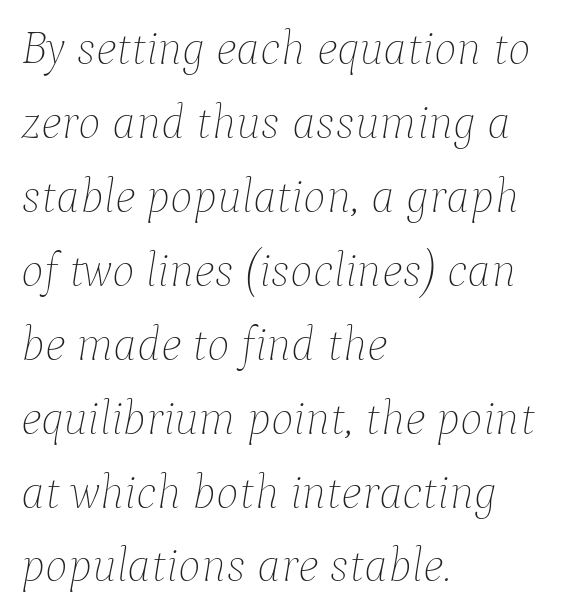
Q: Is the text bold? A: No.
Q: Is the text italic (slanted)? A: Yes, it leans right by about 9 degrees.
Q: Is the text underlined? A: No.
Q: How is the paragraph aligned? A: Left-aligned.
Q: Is the spacing between letters normal or unusually wide? A: Normal.
Q: Is the spacing between lines tight, normal or loose? A: Normal.
Q: Width (condensed, normal, or wide)? A: Normal.
Q: Stroke contrast? A: Low.
Q: x-height? A: Medium.
Q: Monospaced? A: No.
